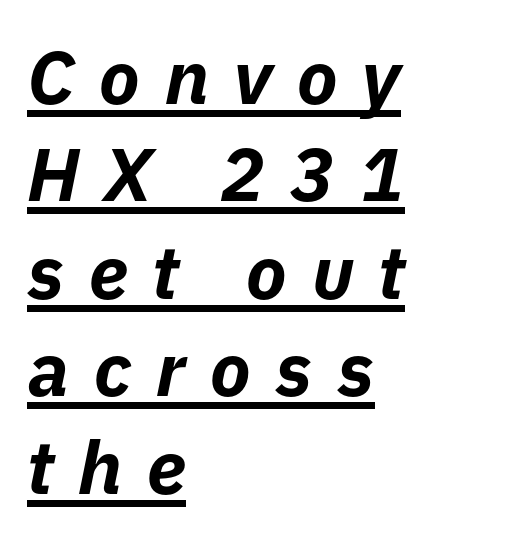
{"italic": "yes", "lean": "right", "slant_degrees": 11, "bold": "yes", "weight": "bold", "width": "normal", "stroke_contrast": "low", "x_height": "medium", "monospaced": "no", "underline": "yes", "align": "left", "line_spacing": "normal", "line_spacing_ratio": 1.3, "letter_spacing": "wide", "letter_spacing_em": 0.33, "glyph_px": 75}
